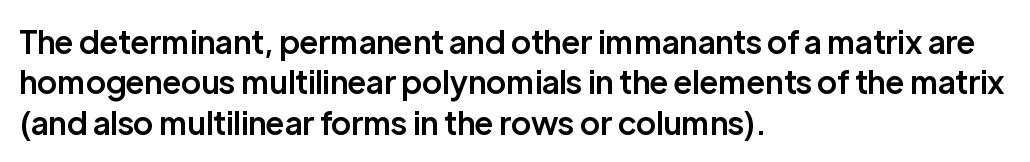
{"serif": "no", "italic": "no", "bold": "semi", "weight": "semibold", "width": "normal", "stroke_contrast": "low", "x_height": "medium", "monospaced": "no", "underline": "no", "align": "left", "line_spacing": "normal", "line_spacing_ratio": 1.26, "letter_spacing": "normal", "letter_spacing_em": 0.0, "glyph_px": 32}
